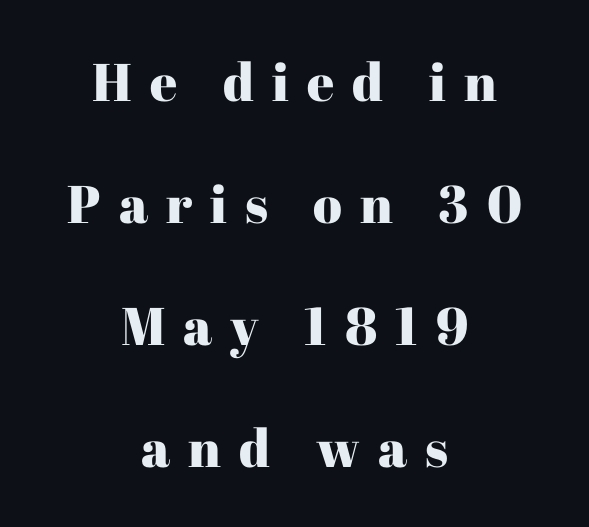
The image shows 53 px serif type, upright; set centered, loose line spacing (2.3x), unusually wide letter spacing (+0.34 em), not underlined; high stroke contrast and a medium x-height.
